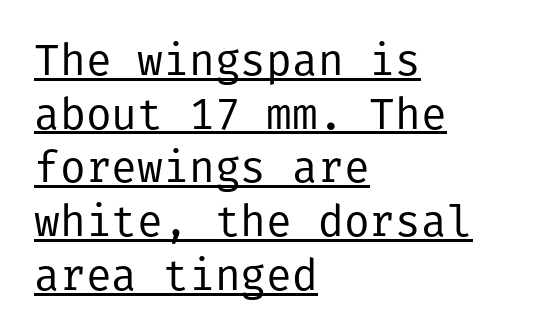
Q: Is the text bold? A: No.
Q: Is the text italic (slanted)? A: No, it is upright.
Q: Is the typeface a serif or a sans-serif typeface? A: Sans-serif.
Q: Is the text underlined? A: Yes.
Q: How is the paragraph aligned? A: Left-aligned.
Q: Is the spacing between letters normal or unusually wide? A: Normal.
Q: Is the spacing between lines tight, normal or loose? A: Normal.
Q: Width (condensed, normal, or wide)? A: Normal.
Q: Stroke contrast? A: Low.
Q: x-height? A: Medium.
